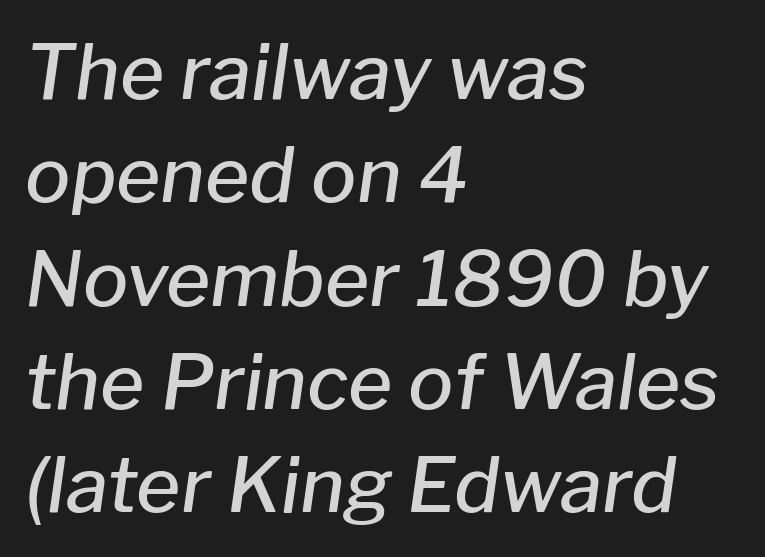
Q: Is the text bold? A: Semi-bold.
Q: Is the text italic (slanted)? A: Yes, it leans right by about 8 degrees.
Q: Is the text underlined? A: No.
Q: How is the paragraph aligned? A: Left-aligned.
Q: Is the spacing between letters normal or unusually wide? A: Normal.
Q: Is the spacing between lines tight, normal or loose? A: Normal.
Q: Width (condensed, normal, or wide)? A: Normal.
Q: Stroke contrast? A: Low.
Q: x-height? A: Medium.
Q: Monospaced? A: No.
